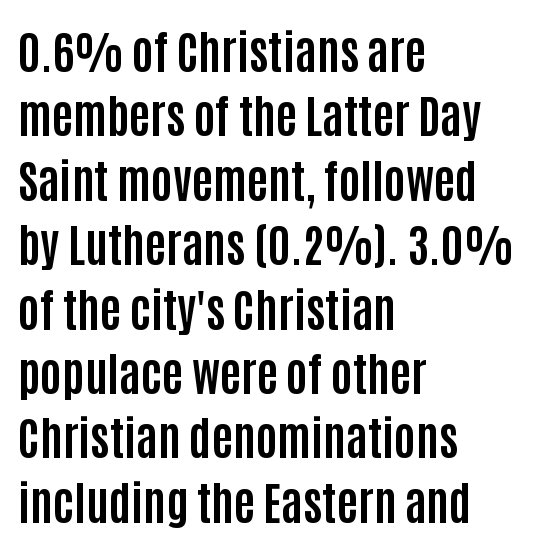
Q: Is the text bold? A: Yes.
Q: Is the text italic (slanted)? A: No, it is upright.
Q: Is the typeface a serif or a sans-serif typeface? A: Sans-serif.
Q: Is the text underlined? A: No.
Q: How is the paragraph aligned? A: Left-aligned.
Q: Is the spacing between letters normal or unusually wide? A: Normal.
Q: Is the spacing between lines tight, normal or loose? A: Normal.
Q: Width (condensed, normal, or wide)? A: Condensed.
Q: Stroke contrast? A: Low.
Q: x-height? A: Large.
Q: Monospaced? A: No.
